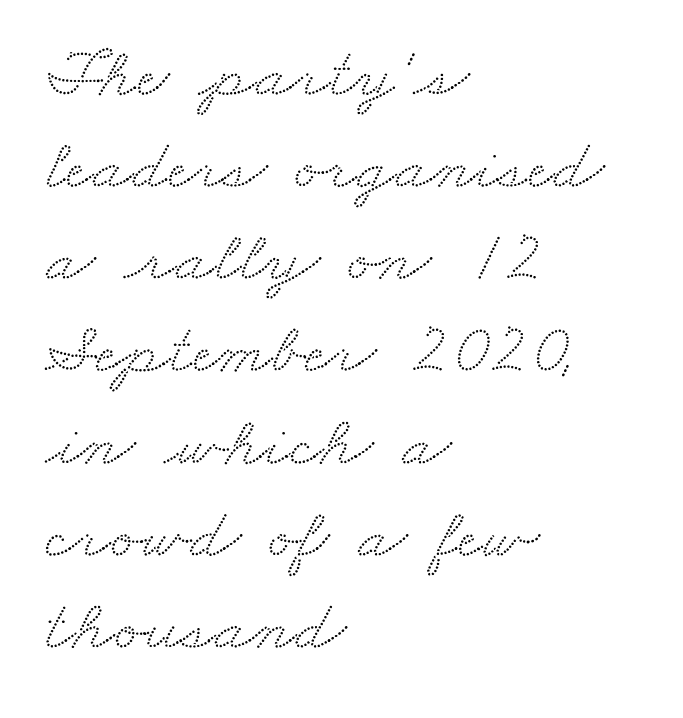
Letter spacing: default. The passage shown is typeset with a serif family. The ragged edge is on the right, which tells us the setting is flush left. Each new line begins a customary step beneath the previous one.
